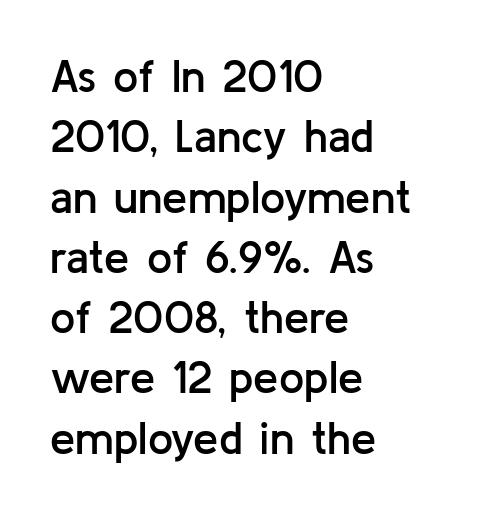
{"serif": "no", "italic": "no", "bold": "semi", "weight": "semibold", "width": "normal", "stroke_contrast": "low", "x_height": "medium", "monospaced": "no", "underline": "no", "align": "left", "line_spacing": "normal", "line_spacing_ratio": 1.34, "letter_spacing": "normal", "letter_spacing_em": 0.0, "glyph_px": 45}
